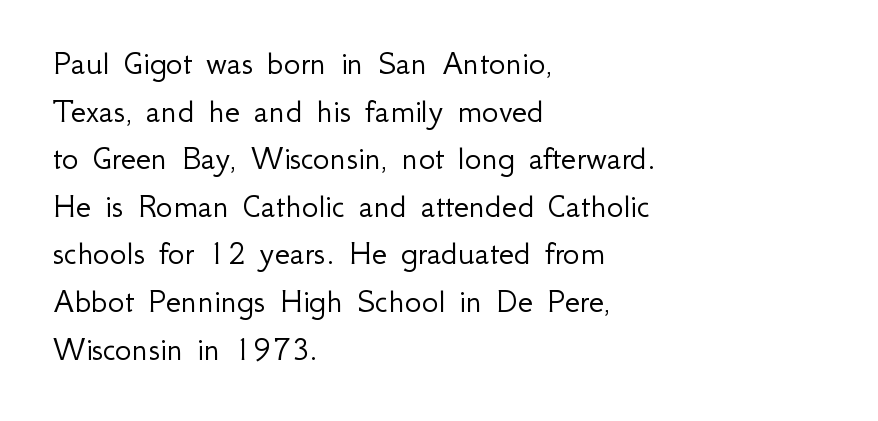
Compared with typical paragraphs, the rows here are spaced about the same. Underline: absent. Character widths vary here, with narrow letters taking less room than wide ones. Rendered with straight, roman letterforms. Compared with a centered layout, this one pins lines to the left instead. This sample uses a sans-serif face.
